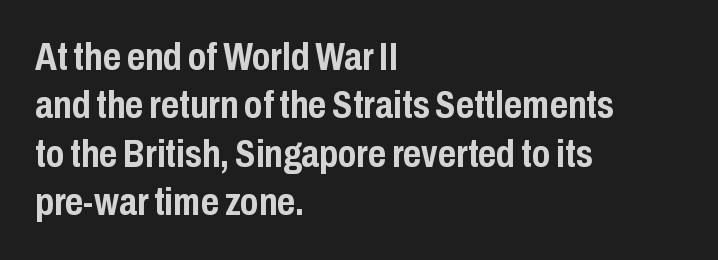
Q: Is the text bold? A: Yes.
Q: Is the text italic (slanted)? A: No, it is upright.
Q: Is the typeface a serif or a sans-serif typeface? A: Sans-serif.
Q: Is the text underlined? A: No.
Q: How is the paragraph aligned? A: Left-aligned.
Q: Is the spacing between letters normal or unusually wide? A: Normal.
Q: Width (condensed, normal, or wide)? A: Condensed.
Q: Stroke contrast? A: Low.
Q: x-height? A: Medium.
Q: Monospaced? A: No.
